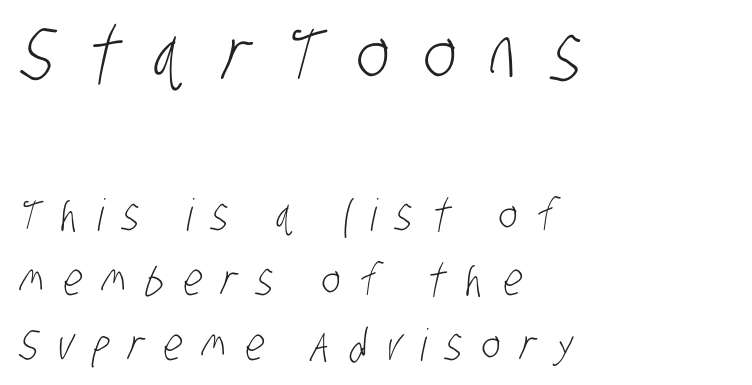
Q: Is the text bold? A: No.
Q: Is the typeface a serif or a sans-serif typeface? A: Sans-serif.
Q: Is the text underlined? A: No.
Q: How is the paragraph aligned? A: Left-aligned.
Q: Is the spacing between letters normal or unusually wide? A: Unusually wide.
Q: Is the spacing between lines tight, normal or loose? A: Normal.
Q: Which block of text is set in a larger size, the first (top) or the second (bottom)? A: The first (top) one.
Q: Width (condensed, normal, or wide)? A: Condensed.
Q: Stroke contrast? A: Low.
Q: x-height? A: Large.
Q: Monospaced? A: No.
